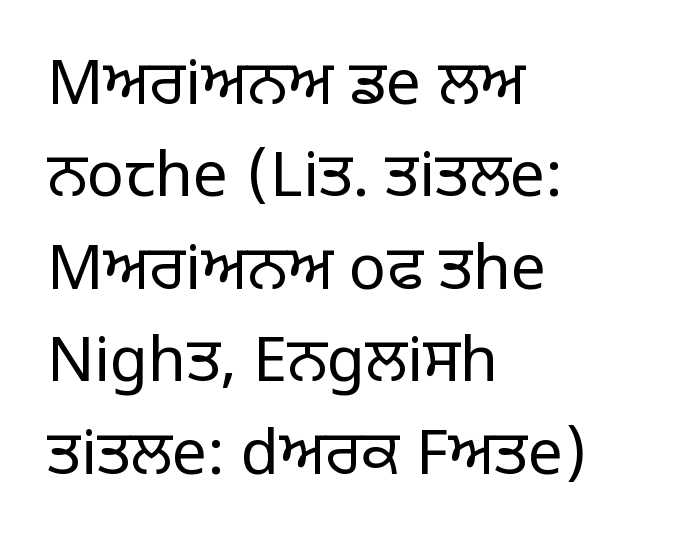
Character widths vary here, with narrow letters taking less room than wide ones. The lettering holds an erect, upright posture throughout. These lines are composed in type without serifs. Each new line begins a customary step beneath the previous one.
